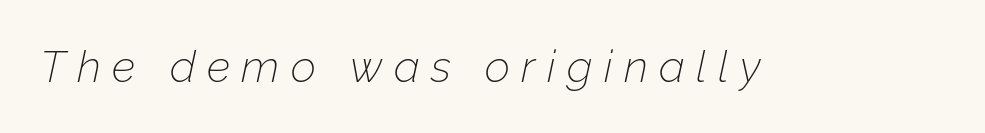
{"italic": "yes", "lean": "right", "slant_degrees": 12, "bold": "no", "weight": "thin", "width": "normal", "stroke_contrast": "low", "x_height": "medium", "monospaced": "no", "underline": "no", "letter_spacing": "wide", "letter_spacing_em": 0.26, "glyph_px": 44}
